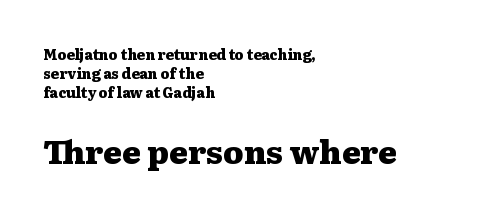
Q: Is the text bold? A: Yes.
Q: Is the text italic (slanted)? A: No, it is upright.
Q: Is the typeface a serif or a sans-serif typeface? A: Serif.
Q: Is the text underlined? A: No.
Q: How is the paragraph aligned? A: Left-aligned.
Q: Is the spacing between letters normal or unusually wide? A: Normal.
Q: Is the spacing between lines tight, normal or loose? A: Normal.
Q: Which block of text is set in a larger size, the first (top) or the second (bottom)? A: The second (bottom) one.
Q: Width (condensed, normal, or wide)? A: Wide.
Q: Stroke contrast? A: Medium.
Q: x-height? A: Medium.
Q: Monospaced? A: No.
